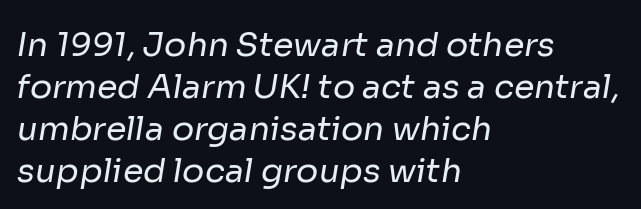
{"serif": "no", "bold": "no", "weight": "regular", "width": "normal", "stroke_contrast": "low", "x_height": "medium", "monospaced": "no", "underline": "no", "align": "left", "line_spacing": "normal", "line_spacing_ratio": 1.27, "letter_spacing": "normal", "letter_spacing_em": 0.0, "glyph_px": 33}
